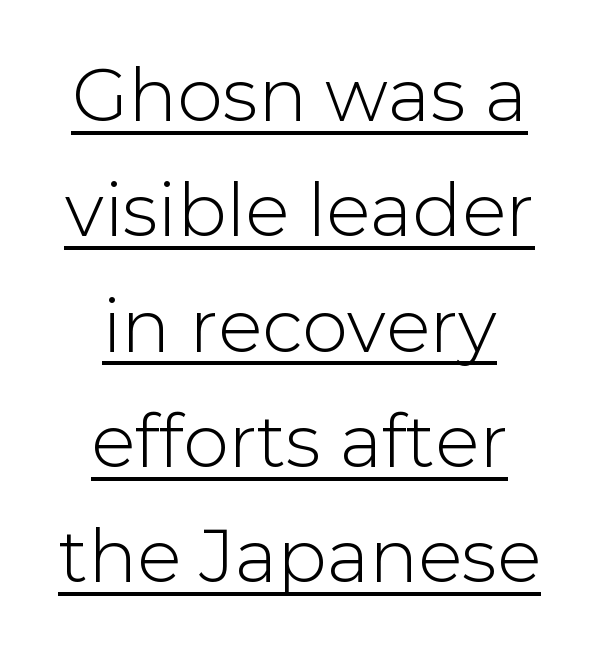
Vertical strokes here are truly vertical. The letters advance in unequal steps, a hallmark of proportional type. No extra tracking has been applied to these lines. Underline: present.
